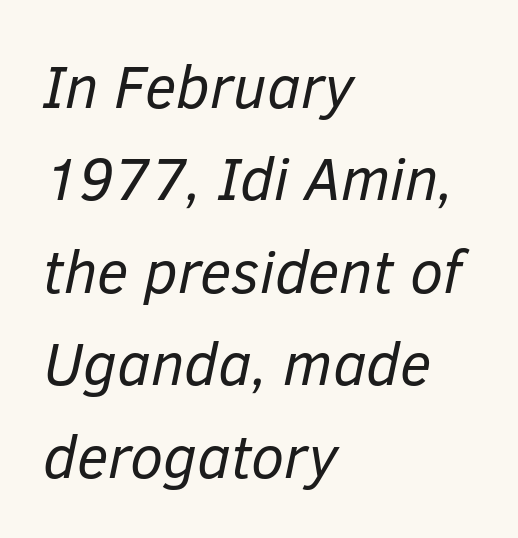
Inter-character spacing is left at the font's built-in metrics. Do the characters align in a grid? No, the font is proportional. The rendering anchors every line to the left-hand side. An italicized treatment has been applied to the whole sample. Honestly, there is no underline to notice here at all.
